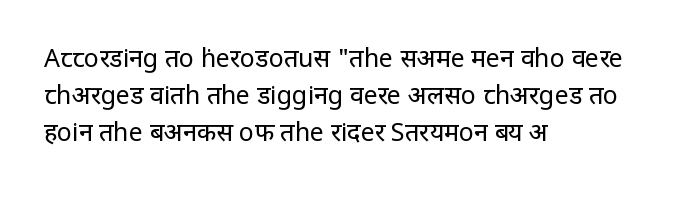
The image shows 25 px text type, upright; set left-aligned, normal line spacing (1.49x), normal letter spacing, not underlined.
